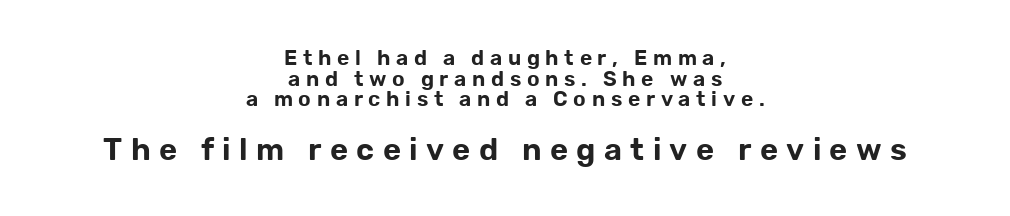
The image shows 31 px sans-serif type, upright; set centered, tight line spacing (0.98x), unusually wide letter spacing (+0.27 em), not underlined; the second (bottom) block is 1.48x larger; low stroke contrast and a medium x-height.
